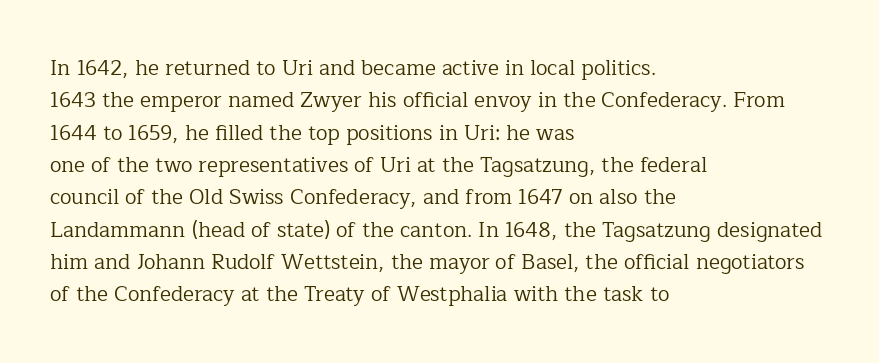
The image shows 21 px text type, upright; set left-aligned, normal line spacing (1.54x), normal letter spacing, not underlined.
